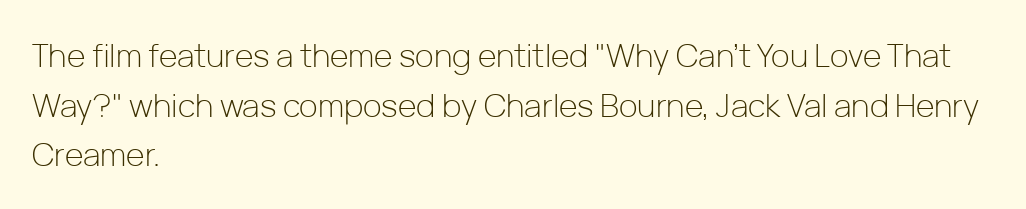
Does the type have serifs? No, each stem ends abruptly. Stroke thickness stays within the range of a standard reading face or lighter. Spacing verdict: proportional, widths tailored to each character. Rule under the text: the space is simply empty.
